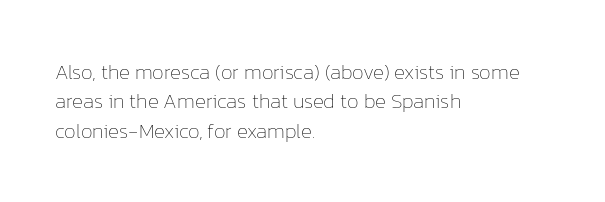
A clean baseline with only descenders dipping below it. If you drew a line through each stem, it would be perfectly vertical. Honestly, the row spacing looks completely unremarkable. Is this a heavy cut? Hardly; it is regular or lighter.
